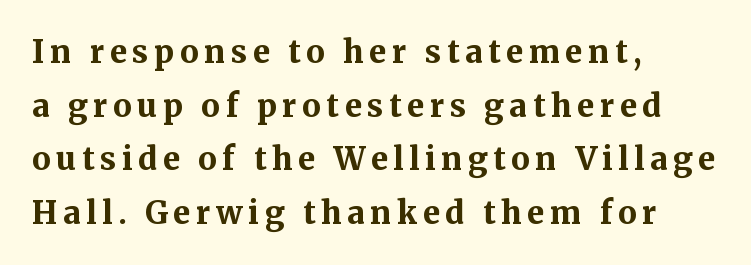
The image shows 31 px bold serif type, upright; set left-aligned, line spacing 1.73x, not underlined; medium stroke contrast and a medium x-height.
